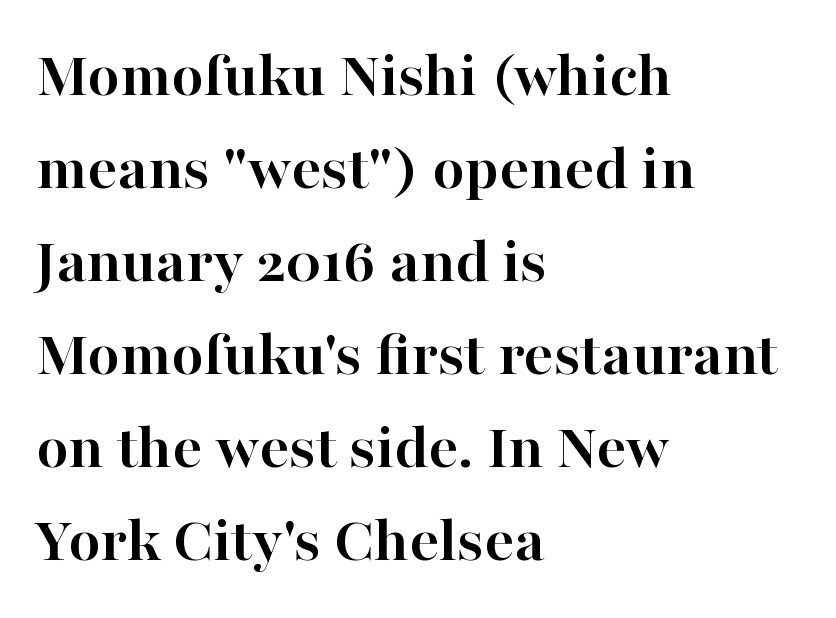
Q: Is the text bold? A: Yes.
Q: Is the text italic (slanted)? A: No, it is upright.
Q: Is the typeface a serif or a sans-serif typeface? A: Serif.
Q: Is the text underlined? A: No.
Q: How is the paragraph aligned? A: Left-aligned.
Q: Is the spacing between letters normal or unusually wide? A: Normal.
Q: Is the spacing between lines tight, normal or loose? A: Normal.
Q: Width (condensed, normal, or wide)? A: Normal.
Q: Stroke contrast? A: High.
Q: x-height? A: Medium.
Q: Monospaced? A: No.
